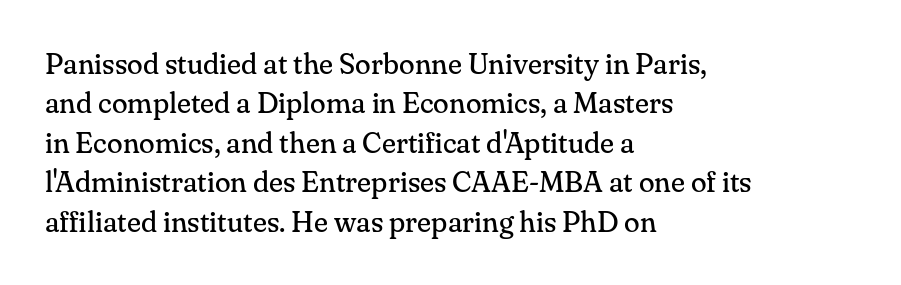
In terms of leading, this rendering sits right in the middle. The lettering stays uniformly vertical, giving the passage a roman look. The lines are quadded left. The text was rendered using a seriffed face with decorative stroke endings. The line texture is even and compact thanks to regular tracking.
